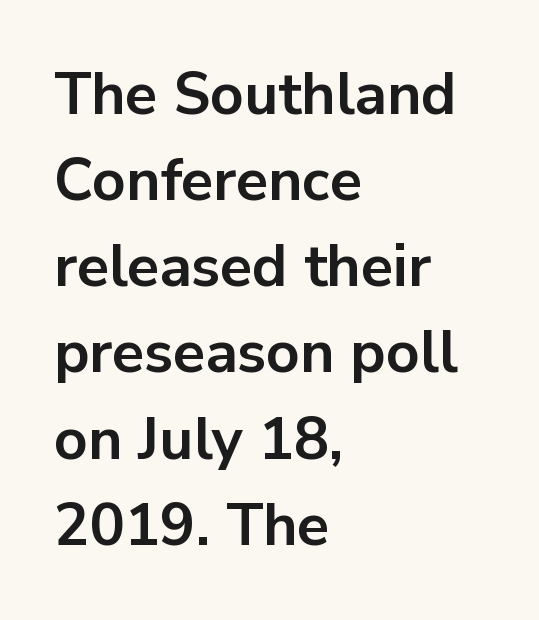
Between one letter and the next there's only the usual sliver of space. Reading down the block, your eye returns to a fixed left position each line. The letters advance in unequal steps, a hallmark of proportional type. The characters display no serif detailing; their extremities are plain. Leading matches the norm, producing a regular column.
